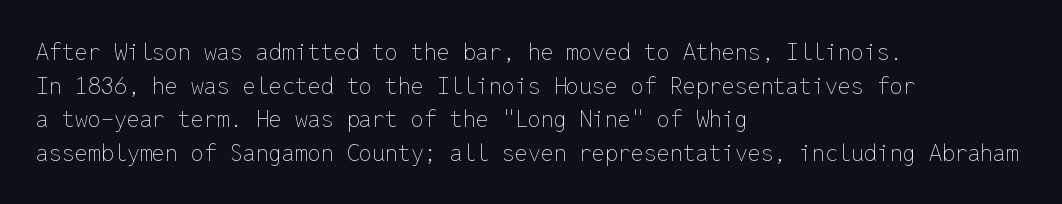
Q: Is the text bold? A: No.
Q: Is the text italic (slanted)? A: No, it is upright.
Q: Is the text underlined? A: No.
Q: How is the paragraph aligned? A: Left-aligned.
Q: Is the spacing between letters normal or unusually wide? A: Normal.
Q: Is the spacing between lines tight, normal or loose? A: Normal.
